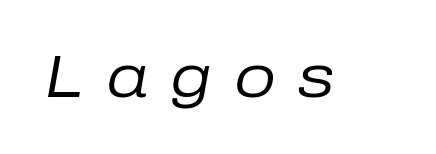
{"italic": "yes", "lean": "right", "slant_degrees": 10, "bold": "no", "weight": "regular", "width": "normal", "stroke_contrast": "low", "x_height": "medium", "monospaced": "no", "underline": "no", "letter_spacing": "wide", "letter_spacing_em": 0.37, "glyph_px": 60}
